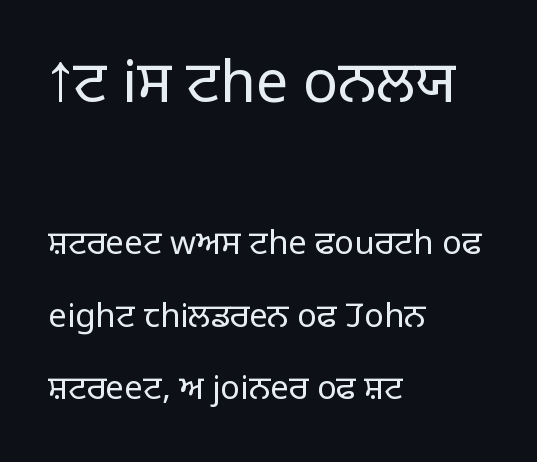
{"serif": "no", "italic": "no", "bold": "no", "weight": "light", "width": "normal", "stroke_contrast": "low", "x_height": "large", "monospaced": "no", "underline": "no", "align": "left", "line_spacing": "loose", "line_spacing_ratio": 2.21, "letter_spacing": "normal", "letter_spacing_em": 0.0, "larger_block": "first", "size_ratio": 1.76, "glyph_px": 58}
